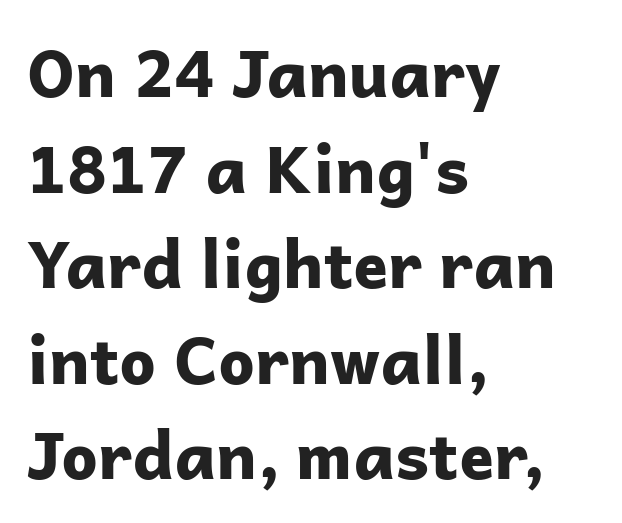
The image shows 65 px bold sans-serif type, upright; set left-aligned, normal line spacing (1.47x), normal letter spacing, not underlined; low stroke contrast and a medium x-height.
